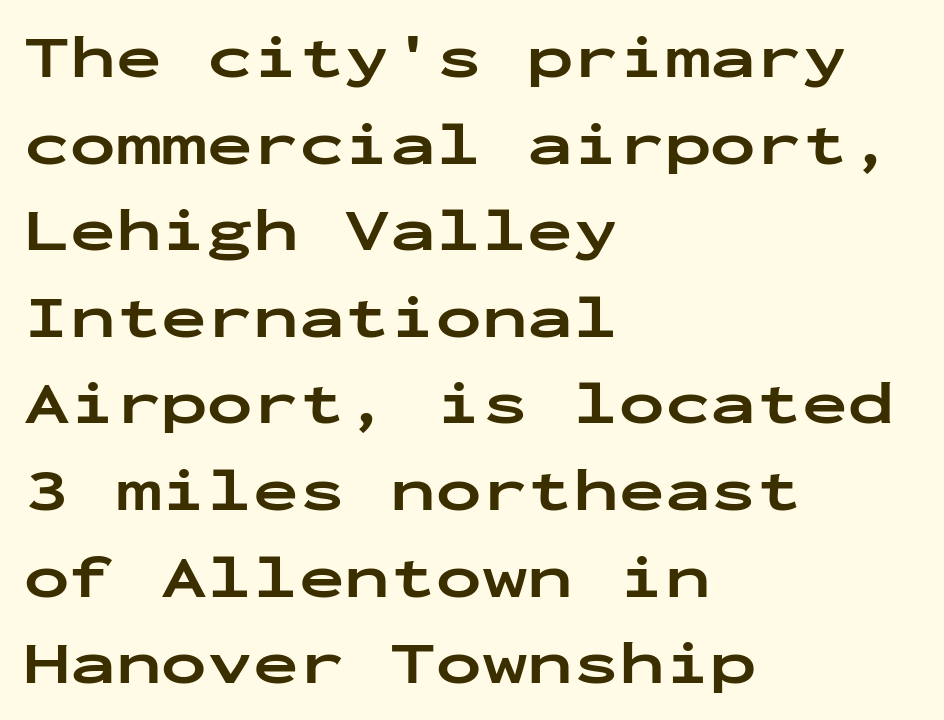
The image shows 61 px bold, wide sans-serif type, upright, monospaced; set left-aligned, normal line spacing (1.42x), normal letter spacing, not underlined; low stroke contrast and a medium x-height.
